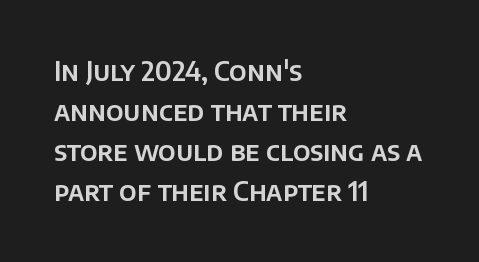
Q: Is the text italic (slanted)? A: No, it is upright.
Q: Is the text underlined? A: No.
Q: How is the paragraph aligned? A: Left-aligned.
Q: Is the spacing between letters normal or unusually wide? A: Normal.
Q: Is the spacing between lines tight, normal or loose? A: Normal.
